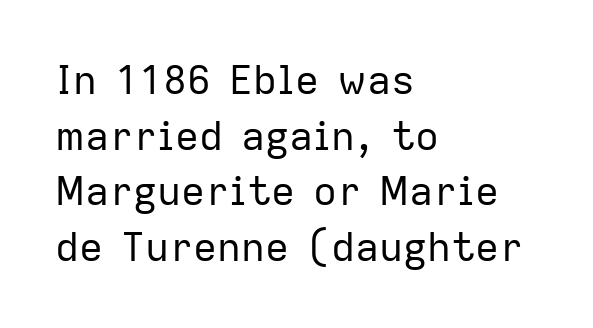
The image shows 40 px regular-weight sans-serif type, upright; set left-aligned, normal line spacing (1.39x), normal letter spacing, not underlined; low stroke contrast and a medium x-height.
